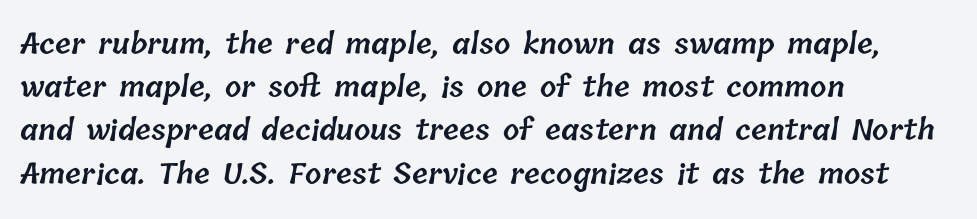
What's the leading like? Ordinary, nothing unusual. Character widths vary here, with narrow letters taking less room than wide ones. The letters are semibold — heavier than regular but short of a full bold. This rendering features lettering with no underline.
